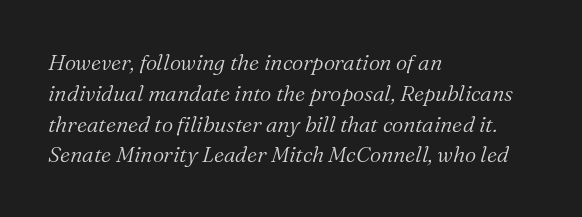
Think standard paragraph weight, or any step lighter than that. Italic? Definitely — the glyphs are oblique. Underline: absent. The passage shown has conventional tracking throughout. These lines stack with their left ends in a neat column. The designer left line spacing at the default.
